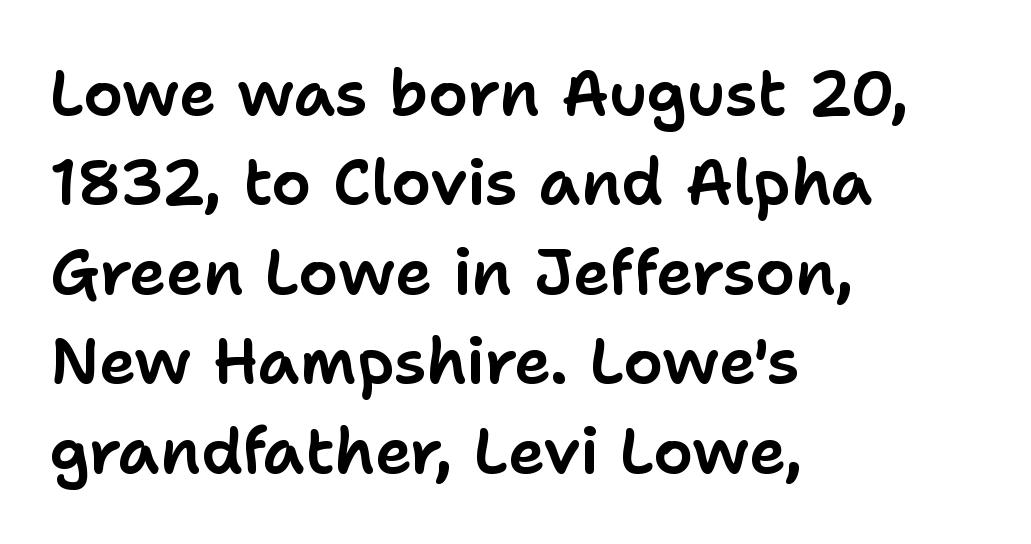
{"serif": "no", "italic": "no", "width": "normal", "stroke_contrast": "low", "x_height": "medium", "monospaced": "no", "underline": "no", "align": "left", "line_spacing": "normal", "line_spacing_ratio": 1.42, "letter_spacing": "normal", "letter_spacing_em": 0.0, "glyph_px": 63}
